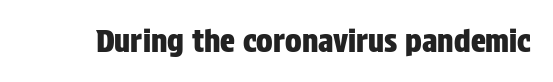
The type sits square on the baseline with zero lean. Descenders hang freely into open space. I'd call this a sans setting — the letters go barefoot. Proportional: the letters do not fall into vertical columns.
